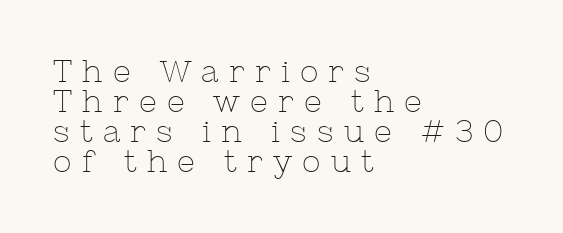
Q: Is the text bold? A: No.
Q: Is the text italic (slanted)? A: No, it is upright.
Q: Is the typeface a serif or a sans-serif typeface? A: Serif.
Q: Is the text underlined? A: No.
Q: How is the paragraph aligned? A: Left-aligned.
Q: Is the spacing between letters normal or unusually wide? A: Unusually wide.
Q: Is the spacing between lines tight, normal or loose? A: Tight.
Q: Width (condensed, normal, or wide)? A: Normal.
Q: Stroke contrast? A: Low.
Q: x-height? A: Medium.
Q: Monospaced? A: No.
